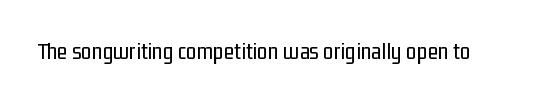
Q: Is the text bold? A: No.
Q: Is the text italic (slanted)? A: No, it is upright.
Q: Is the text underlined? A: No.
Q: Is the spacing between letters normal or unusually wide? A: Normal.
